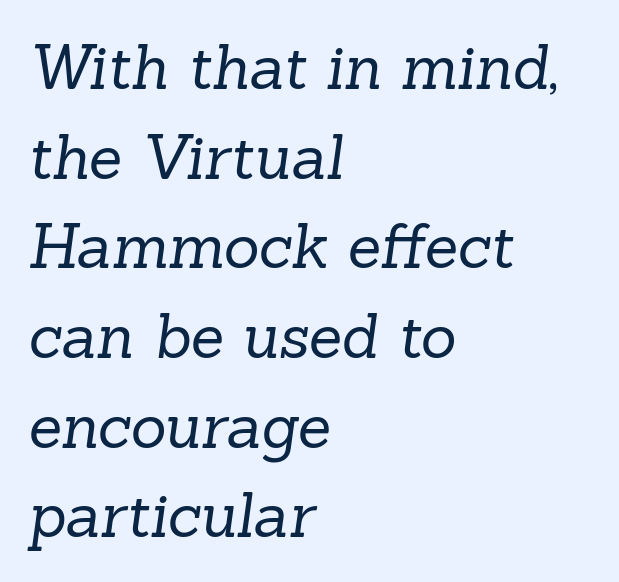
Underline: absent. The face used here is seriffed, in the tradition of book romans. Is the type heavy? It reads as light-to-regular instead. These lines sit exactly where default settings would place them. The lines are quadded left. What stands out about the letter spacing? Nothing — it is the standard amount.
